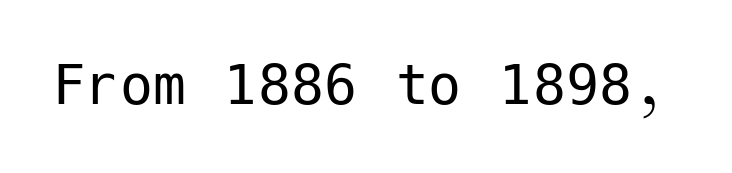
Underlining? Definitely not there. Short note: letters normally spaced. Weight: in the light-to-regular range. Regarding serifs, this sample does without them. These lines were composed using upright roman letters.
